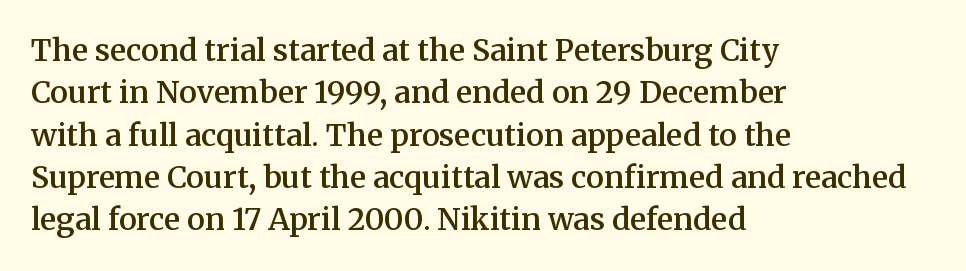
The image shows 30 px semibold serif type, upright; set left-aligned, normal line spacing (1.41x), normal letter spacing, not underlined; medium stroke contrast and a medium x-height.
